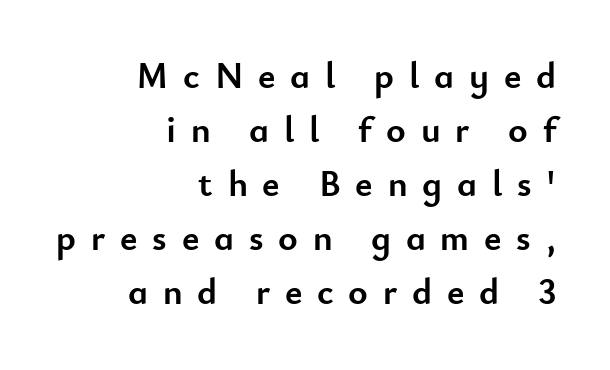
The letters carry no serifs — their stems end cleanly without finishing strokes. Summary of weight: heavy, a full bold. Posture: vertical. Looks like regular typesetting: each glyph gets only the width it needs. The rendering uses a moderate line-height, typical for paragraphs.
